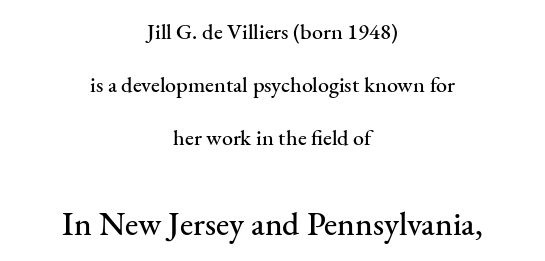
{"serif": "yes", "italic": "no", "width": "normal", "stroke_contrast": "medium", "x_height": "small", "monospaced": "no", "underline": "no", "align": "center", "line_spacing": "loose", "line_spacing_ratio": 2.4, "letter_spacing": "normal", "letter_spacing_em": 0.0, "larger_block": "second", "size_ratio": 1.5, "glyph_px": 33}
